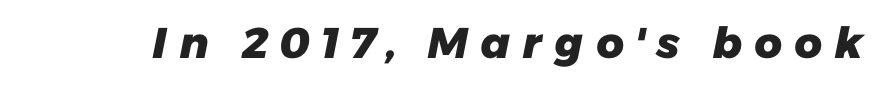
Q: Is the text bold? A: Yes.
Q: Is the typeface a serif or a sans-serif typeface? A: Sans-serif.
Q: Is the text underlined? A: No.
Q: Is the spacing between letters normal or unusually wide? A: Unusually wide.
Q: Width (condensed, normal, or wide)? A: Normal.
Q: Stroke contrast? A: Low.
Q: x-height? A: Medium.
Q: Monospaced? A: No.
